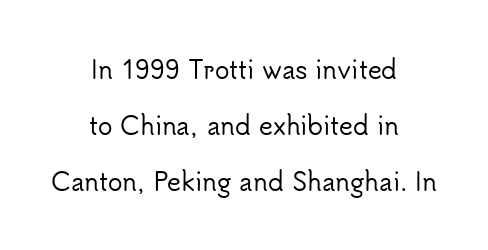
The image shows 24 px text type, upright; set centered, loose line spacing (2.34x), normal letter spacing, not underlined.
